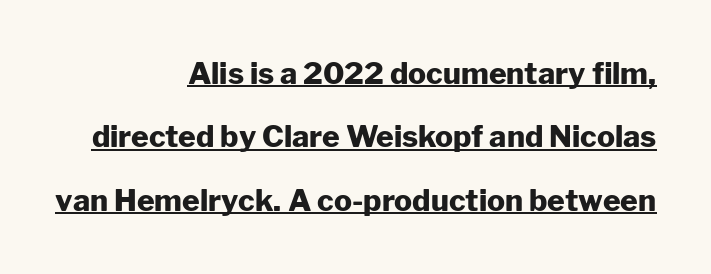
The image shows 30 px heavy sans-serif type, upright; set right-aligned, loose line spacing (2.11x), normal letter spacing, underlined; low stroke contrast and a medium x-height.
